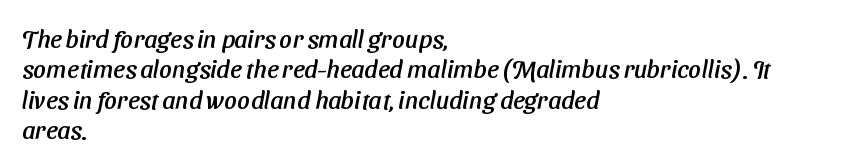
Caption: standard tracking, unaltered. Layout note: lines flush left. Beneath every word, the page is bare.
